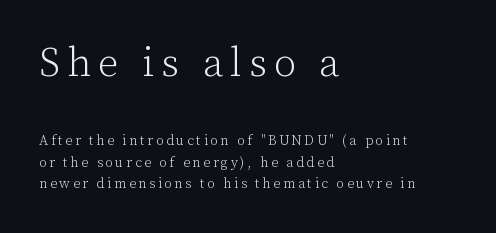
The image shows 40 px light serif type, upright; set left-aligned, normal line spacing (1.53x), not underlined; the first (top) block is 2.86x larger; low stroke contrast and a medium x-height.
